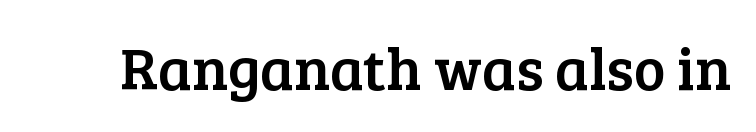
Note the varied advance widths — an 'i' is clearly narrower than an 'm'. Standard letterfit; no display-style spreading of the glyphs. Words float on clear page, feet unadorned. The lettering stays uniformly vertical, giving the passage a roman look.
